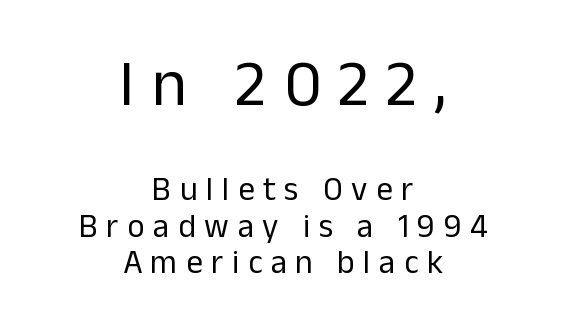
The image shows 66 px regular-weight sans-serif type, upright; set centered, tight line spacing (1.1x), unusually wide letter spacing (+0.26 em), not underlined; the first (top) block is 2.0x larger; low stroke contrast and a medium x-height.
